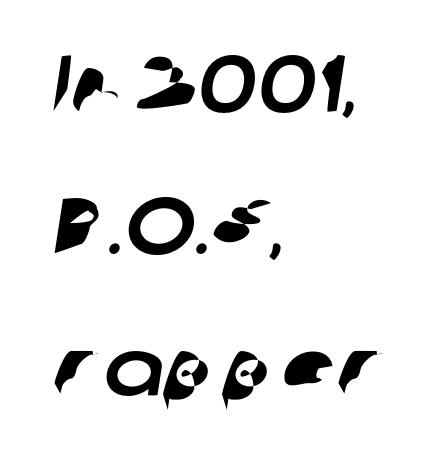
{"serif": "no", "width": "normal", "stroke_contrast": "low", "x_height": "medium", "monospaced": "no", "underline": "no", "align": "left", "line_spacing_ratio": 1.77, "letter_spacing": "normal", "letter_spacing_em": 0.0, "glyph_px": 80}
